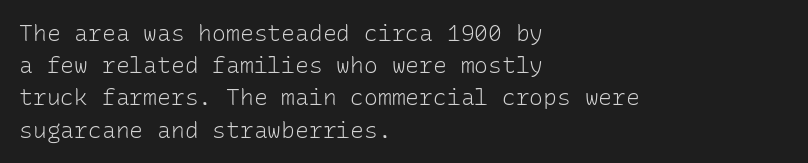
Q: Is the text bold? A: No.
Q: Is the text italic (slanted)? A: No, it is upright.
Q: Is the text underlined? A: No.
Q: How is the paragraph aligned? A: Left-aligned.
Q: Is the spacing between letters normal or unusually wide? A: Normal.
Q: Is the spacing between lines tight, normal or loose? A: Normal.
